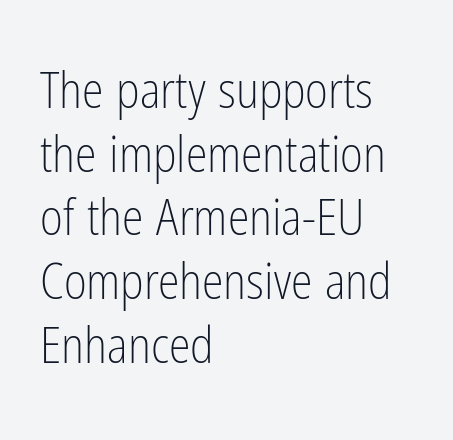
The image shows 49 px light, condensed sans-serif type, upright; set left-aligned, normal line spacing (1.3x), normal letter spacing, not underlined; low stroke contrast and a medium x-height.
